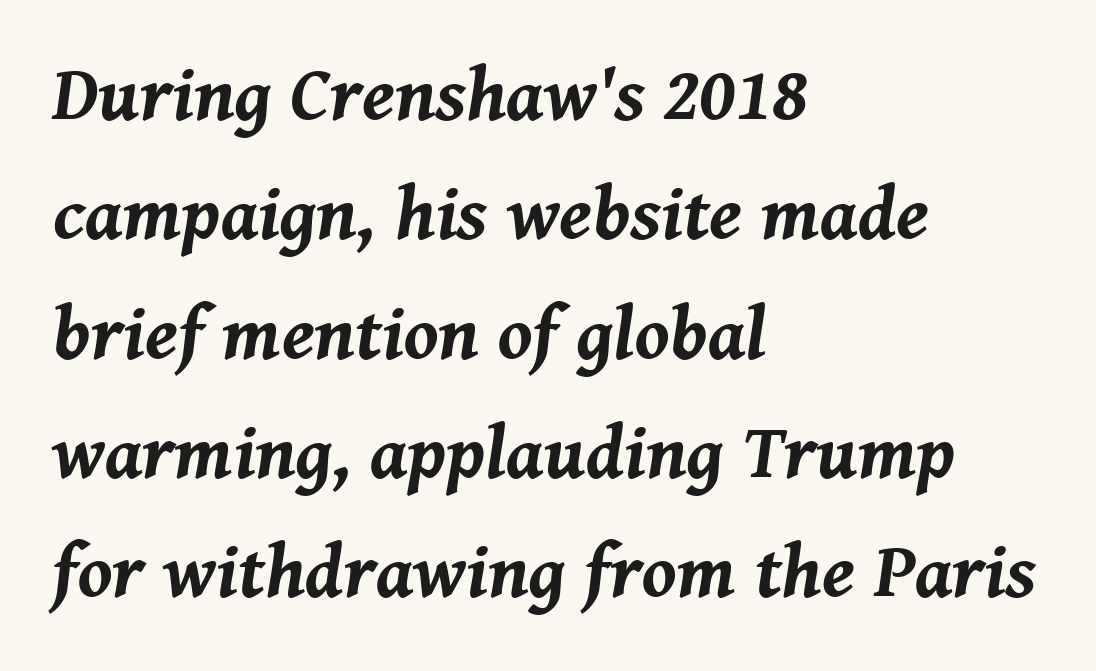
The image shows 76 px bold type, italic (leaning right); set left-aligned, normal line spacing (1.57x), normal letter spacing, not underlined; medium stroke contrast and a medium x-height.
